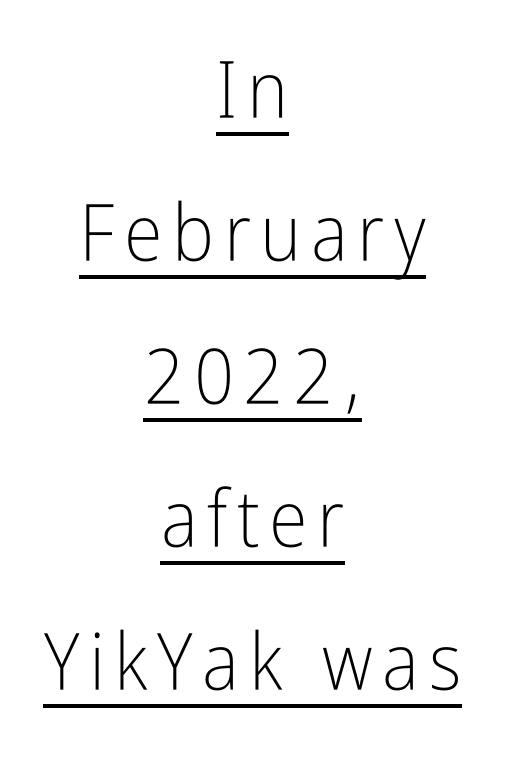
{"serif": "no", "italic": "no", "bold": "no", "weight": "light", "width": "condensed", "stroke_contrast": "low", "x_height": "medium", "monospaced": "no", "underline": "yes", "align": "center", "line_spacing_ratio": 1.81, "glyph_px": 79}
